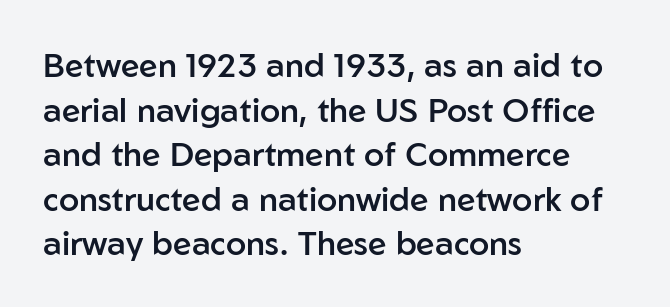
{"serif": "no", "italic": "no", "bold": "semi", "weight": "semibold", "width": "normal", "stroke_contrast": "low", "x_height": "medium", "monospaced": "no", "underline": "no", "align": "left", "line_spacing": "normal", "line_spacing_ratio": 1.35, "letter_spacing": "normal", "letter_spacing_em": 0.0, "glyph_px": 33}
